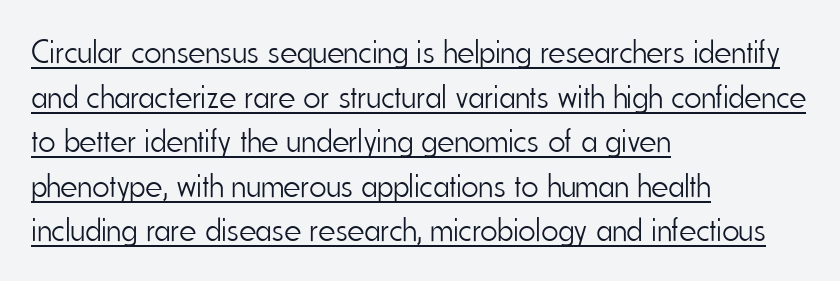
The image shows 33 px light, condensed sans-serif type, upright; set left-aligned, normal line spacing (1.35x), normal letter spacing, underlined; low stroke contrast and a small x-height.
